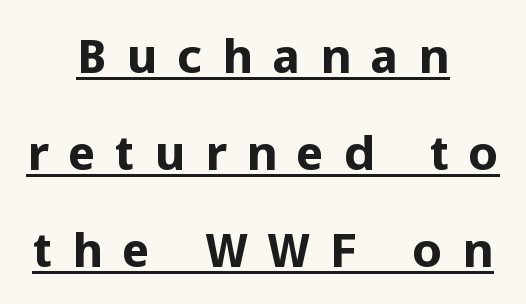
Beneath each row of characters lies a ruled line. Alignment: centered. Weight check: bold — yes, fully. The axis of the letterforms is exactly vertical. This sample has the flowing, uneven cadence of proportional lettering. Glyph-to-glyph distance is far greater than everyday printed text.
